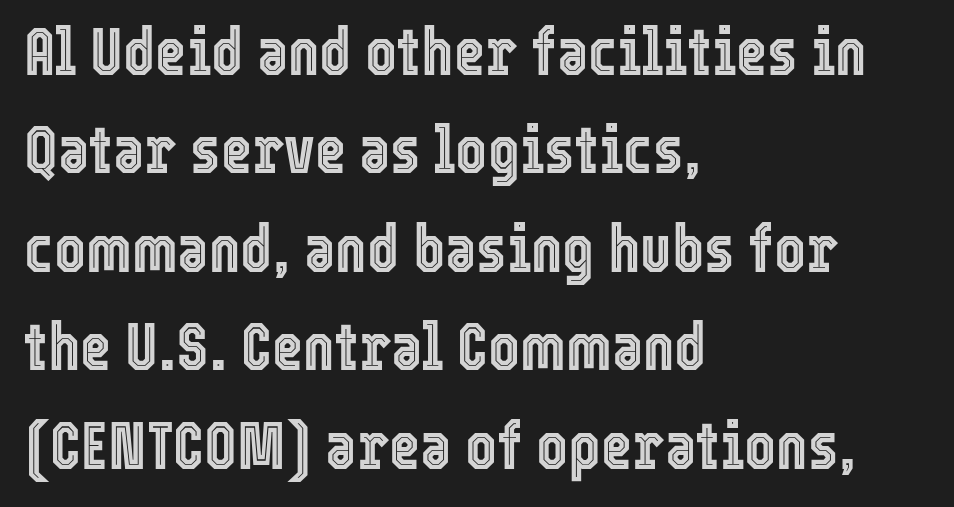
{"italic": "no", "width": "condensed", "x_height": "medium", "monospaced": "no", "underline": "no", "align": "left", "line_spacing": "normal", "line_spacing_ratio": 1.47, "letter_spacing": "normal", "letter_spacing_em": 0.0, "glyph_px": 67}
